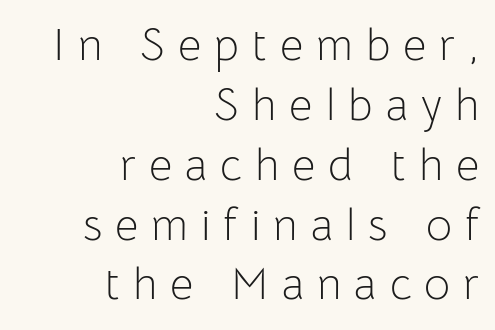
{"serif": "no", "italic": "no", "bold": "no", "weight": "light", "width": "normal", "stroke_contrast": "low", "x_height": "medium", "monospaced": "no", "underline": "no", "align": "right", "line_spacing": "normal", "line_spacing_ratio": 1.33, "letter_spacing": "wide", "letter_spacing_em": 0.29, "glyph_px": 45}
